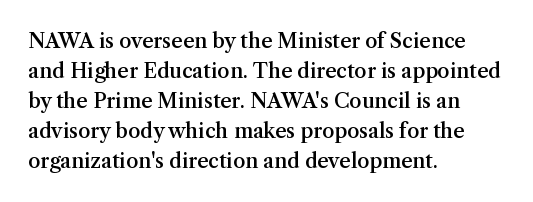
Q: Is the text bold? A: Semi-bold.
Q: Is the text italic (slanted)? A: No, it is upright.
Q: Is the text underlined? A: No.
Q: How is the paragraph aligned? A: Left-aligned.
Q: Is the spacing between letters normal or unusually wide? A: Normal.
Q: Is the spacing between lines tight, normal or loose? A: Normal.
